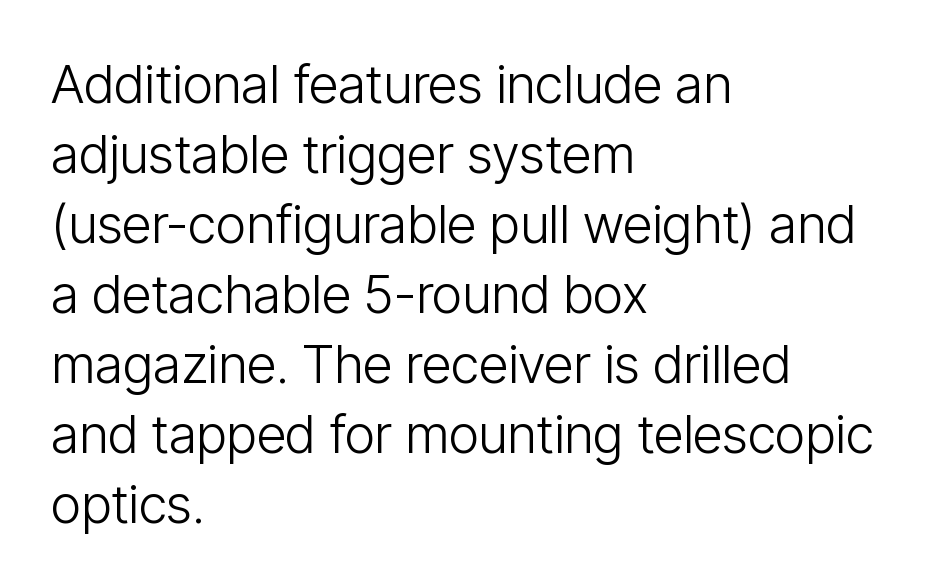
Q: Is the text bold? A: No.
Q: Is the text italic (slanted)? A: No, it is upright.
Q: Is the typeface a serif or a sans-serif typeface? A: Sans-serif.
Q: Is the text underlined? A: No.
Q: How is the paragraph aligned? A: Left-aligned.
Q: Is the spacing between letters normal or unusually wide? A: Normal.
Q: Is the spacing between lines tight, normal or loose? A: Normal.
Q: Width (condensed, normal, or wide)? A: Condensed.
Q: Stroke contrast? A: Low.
Q: x-height? A: Medium.
Q: Monospaced? A: No.
